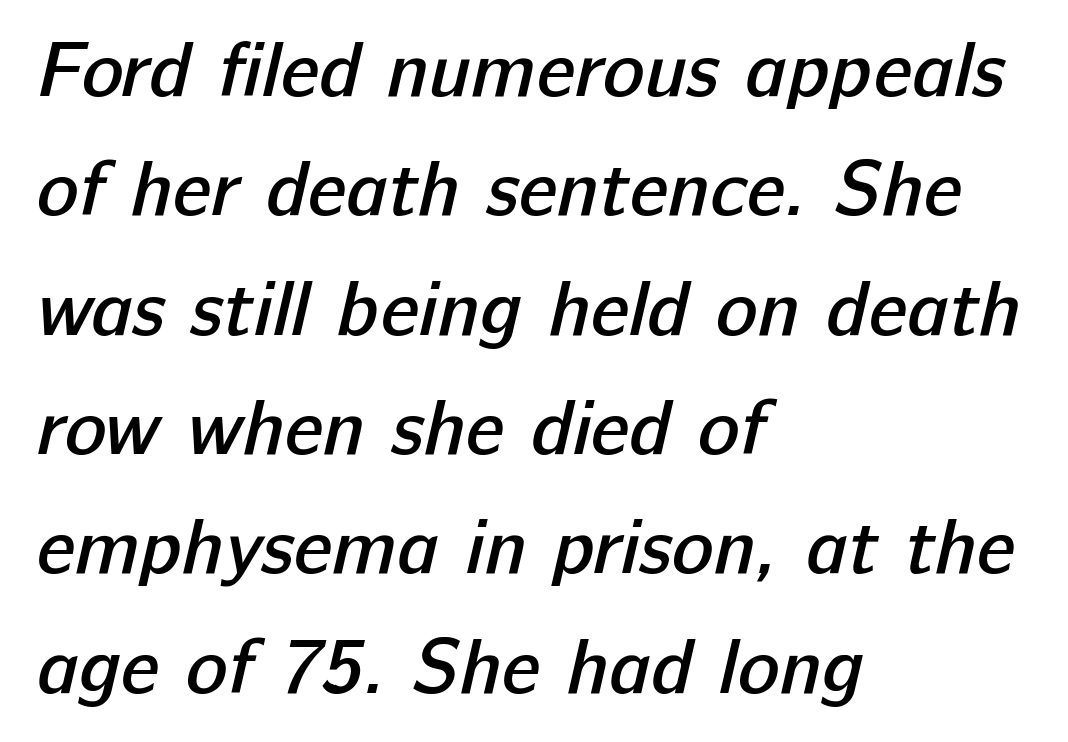
{"serif": "no", "bold": "semi", "weight": "semibold", "width": "normal", "stroke_contrast": "low", "x_height": "medium", "monospaced": "no", "underline": "no", "align": "left", "line_spacing": "normal", "line_spacing_ratio": 1.53, "letter_spacing": "normal", "letter_spacing_em": 0.0, "glyph_px": 78}
